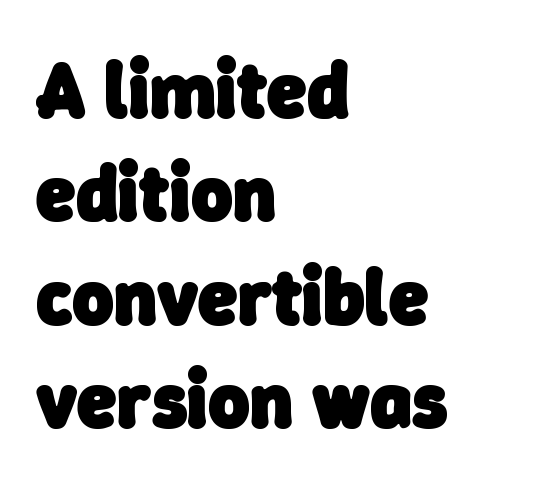
{"serif": "no", "bold": "yes", "weight": "heavy", "width": "normal", "stroke_contrast": "low", "x_height": "medium", "monospaced": "no", "underline": "no", "align": "left", "line_spacing": "normal", "line_spacing_ratio": 1.31, "letter_spacing": "normal", "letter_spacing_em": 0.0, "glyph_px": 79}
